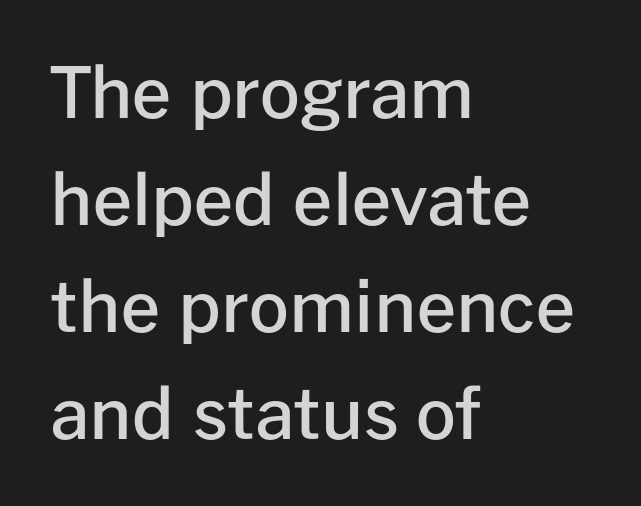
Q: Is the text bold? A: Semi-bold.
Q: Is the text italic (slanted)? A: No, it is upright.
Q: Is the typeface a serif or a sans-serif typeface? A: Sans-serif.
Q: Is the text underlined? A: No.
Q: How is the paragraph aligned? A: Left-aligned.
Q: Is the spacing between letters normal or unusually wide? A: Normal.
Q: Is the spacing between lines tight, normal or loose? A: Normal.
Q: Width (condensed, normal, or wide)? A: Normal.
Q: Stroke contrast? A: Low.
Q: x-height? A: Medium.
Q: Monospaced? A: No.
